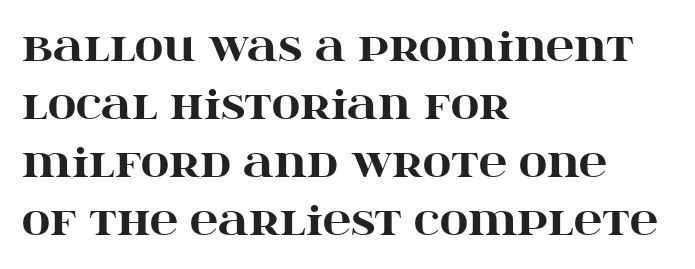
One glance says typical: line gaps are just what's usual. Serif or sans? Serif — the stroke terminals have little feet. Quick note: not italic, upright. Weight check: bold — yes, fully.
